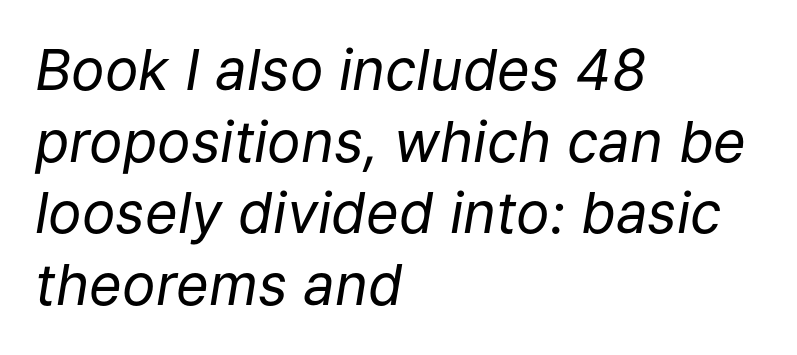
The lines in this sample share a left origin and differ only in where they stop. The characters are drawn with everyday or finer stroke widths. No word sits above an underline. The whole block is typeset with a tilt. The lines sit at an ordinary, default distance from one another. Observe the ordinary spacing: letters are neighbours, not strangers.
